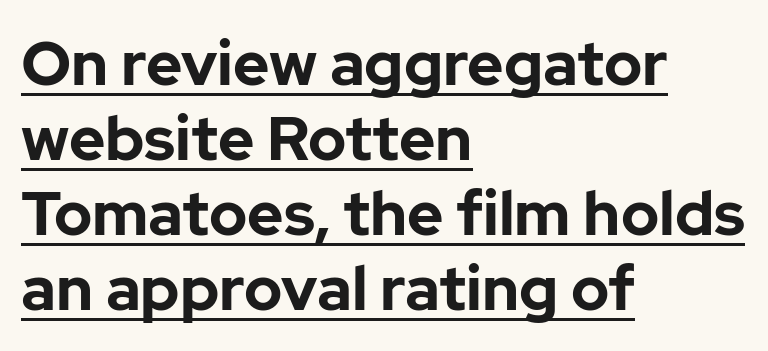
This rendering employs a face without finishing strokes, i.e., a sans-serif. Plenty of ink on the page — the face is bold. Rendered with straight, roman letterforms. The face used here is proportionally spaced, like ordinary book or web type. The text block is weighted toward the left margin, trailing off unevenly rightward. Underlining? Definitely there.
